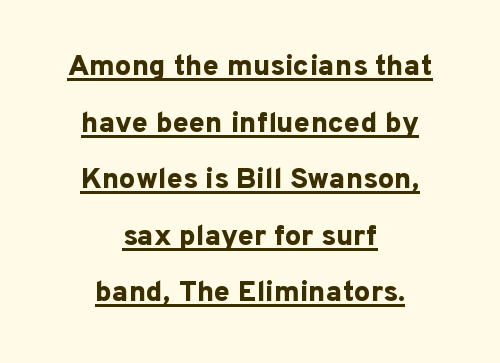
{"serif": "no", "italic": "no", "bold": "yes", "weight": "bold", "width": "normal", "stroke_contrast": "low", "x_height": "medium", "monospaced": "no", "underline": "yes", "align": "center", "line_spacing": "loose", "line_spacing_ratio": 1.95, "letter_spacing": "normal", "letter_spacing_em": 0.0, "glyph_px": 29}
